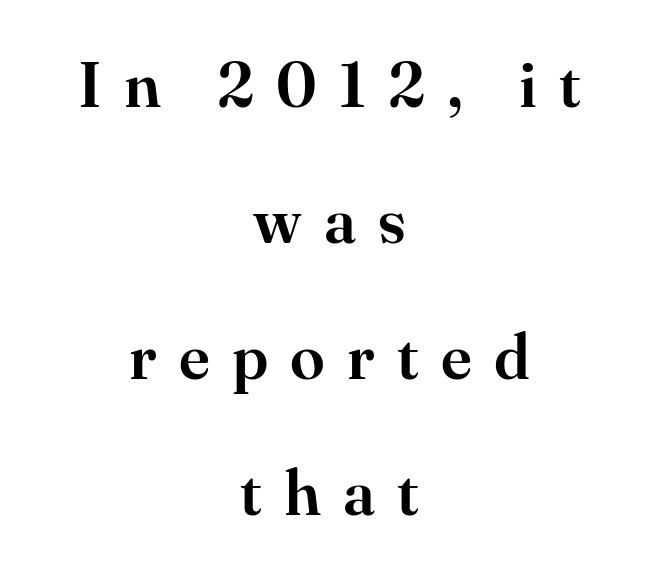
The image shows 63 px serif type, upright; set centered, loose line spacing (2.16x), unusually wide letter spacing (+0.35 em), not underlined; high stroke contrast and a small x-height.
